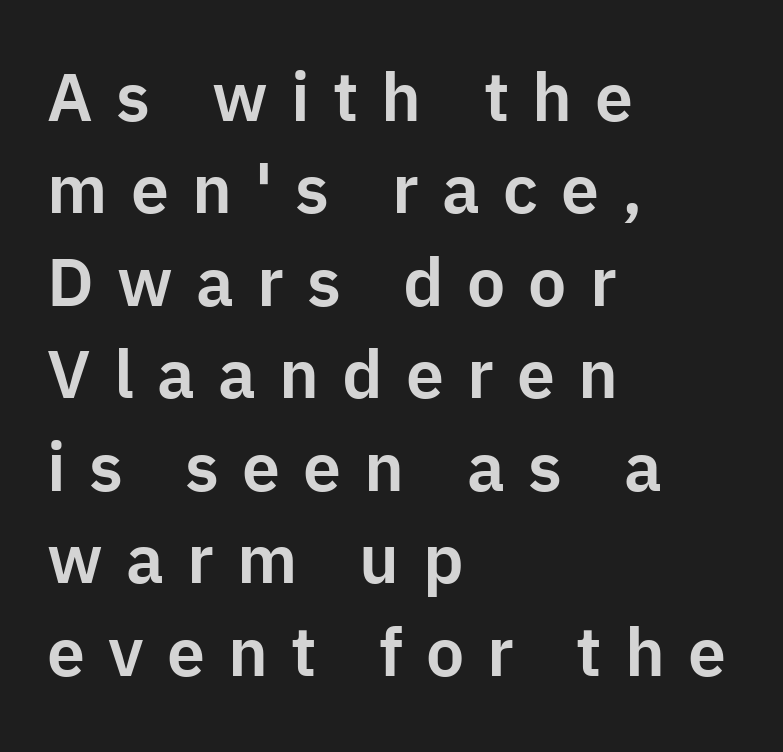
Q: Is the text italic (slanted)? A: No, it is upright.
Q: Is the typeface a serif or a sans-serif typeface? A: Sans-serif.
Q: Is the text underlined? A: No.
Q: How is the paragraph aligned? A: Left-aligned.
Q: Is the spacing between letters normal or unusually wide? A: Unusually wide.
Q: Is the spacing between lines tight, normal or loose? A: Normal.
Q: Width (condensed, normal, or wide)? A: Normal.
Q: Stroke contrast? A: Low.
Q: x-height? A: Medium.
Q: Monospaced? A: No.
